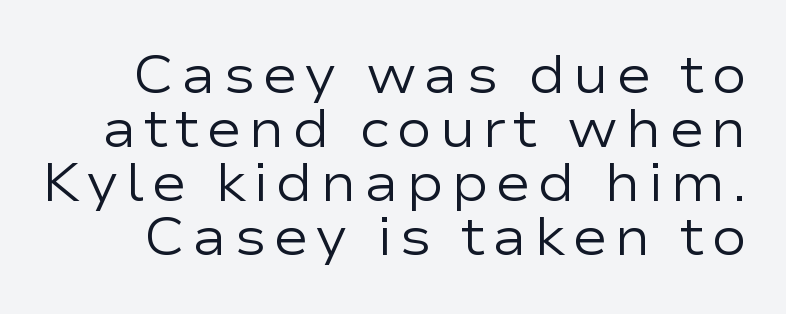
The image shows 53 px regular-weight, wide sans-serif type, upright; set tight line spacing (1.02x), not underlined; low stroke contrast and a medium x-height.
